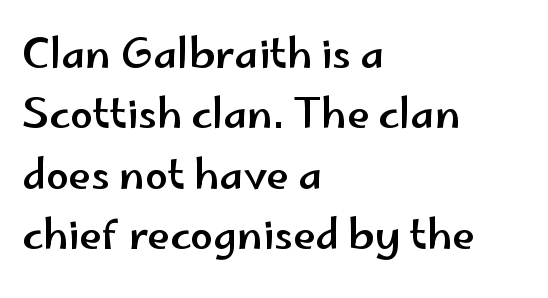
Nobody touched the tracking dial on this one. Every row of glyphs begins at an identical x-position on the left. Italic: no, the glyphs are upright roman. Summary of vertical rhythm: regular, with standard interline spacing.
